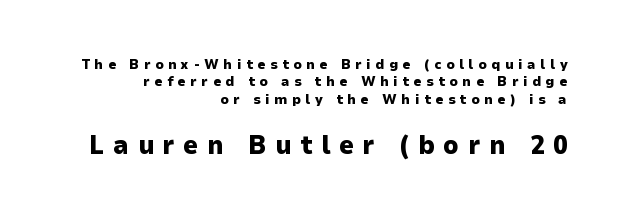
The image shows 26 px bold type, upright; set right-aligned, normal line spacing (1.25x), unusually wide letter spacing (+0.33 em), not underlined; the second (bottom) block is 1.86x larger.
